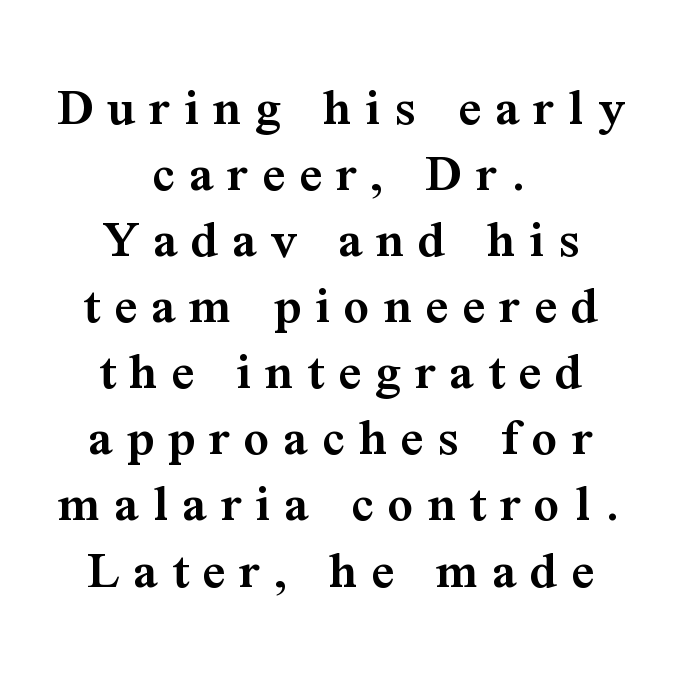
The image shows 56 px semibold serif type, upright; set centered, line spacing 1.18x, unusually wide letter spacing (+0.25 em), not underlined; medium stroke contrast and a medium x-height.
